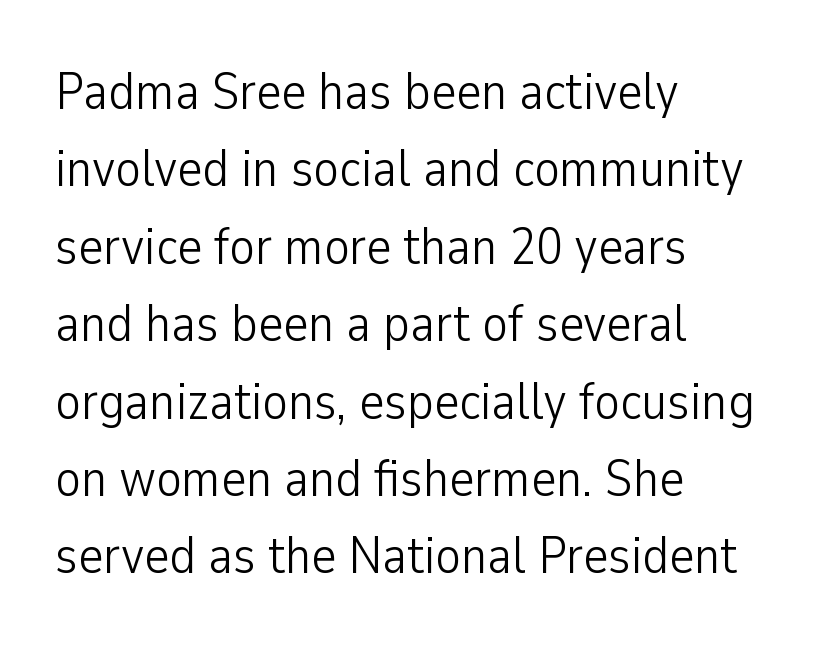
{"serif": "no", "italic": "no", "bold": "no", "weight": "light", "width": "condensed", "stroke_contrast": "low", "x_height": "medium", "monospaced": "no", "underline": "no", "align": "left", "line_spacing": "normal", "line_spacing_ratio": 1.46, "letter_spacing": "normal", "letter_spacing_em": 0.0, "glyph_px": 53}
